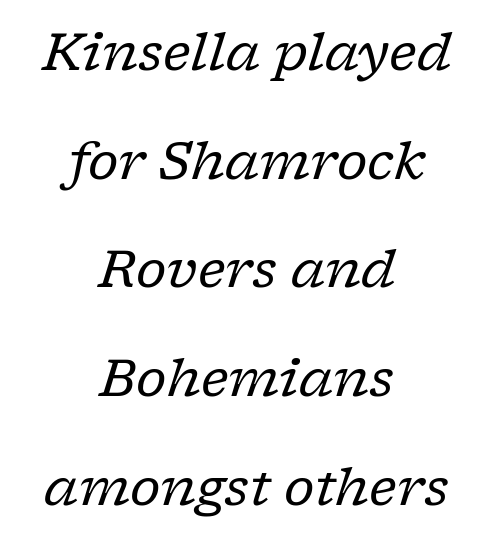
The image shows 52 px regular-weight serif type, italic (leaning right); set centered, loose line spacing (2.09x), normal letter spacing, not underlined; low stroke contrast and a medium x-height.
